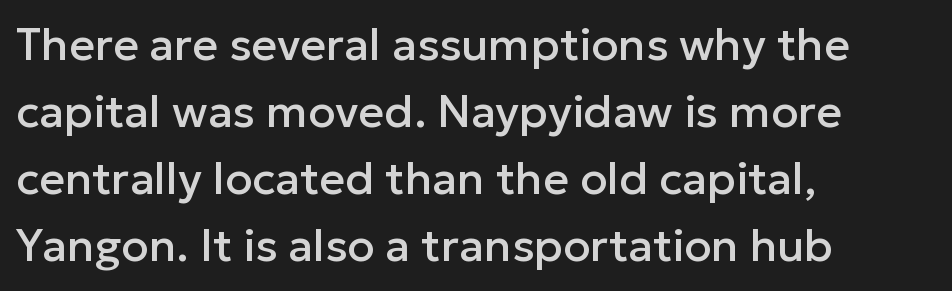
{"serif": "no", "italic": "no", "width": "normal", "stroke_contrast": "low", "x_height": "medium", "monospaced": "no", "underline": "no", "align": "left", "line_spacing": "normal", "line_spacing_ratio": 1.49, "letter_spacing": "normal", "letter_spacing_em": 0.0, "glyph_px": 45}
